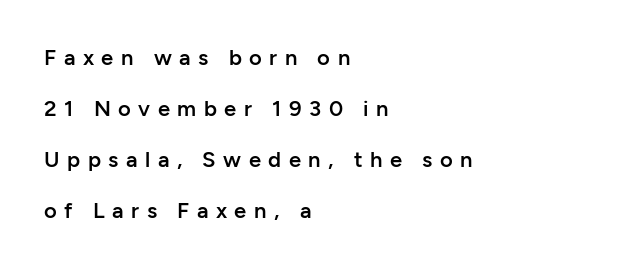
Q: Is the text bold? A: Semi-bold.
Q: Is the text italic (slanted)? A: No, it is upright.
Q: Is the text underlined? A: No.
Q: How is the paragraph aligned? A: Left-aligned.
Q: Is the spacing between letters normal or unusually wide? A: Unusually wide.
Q: Is the spacing between lines tight, normal or loose? A: Loose.
